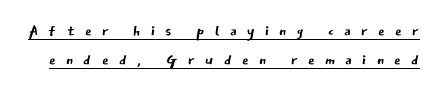
The image shows 21 px text type, upright; set normal line spacing (1.38x), unusually wide letter spacing (+0.49 em), underlined.
